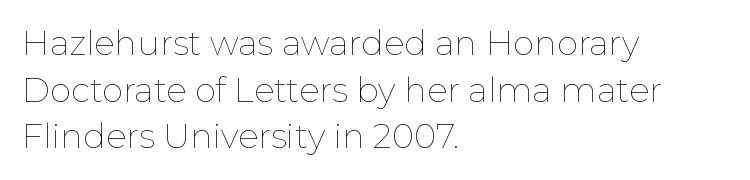
This sample keeps an unexceptional amount of space between lines. Do the characters align in a grid? No, the font is proportional. Counters stay open thanks to moderate or lighter strokes. The lines in this sample share a left origin and differ only in where they stop. Each row of text sits above clean, open space.
